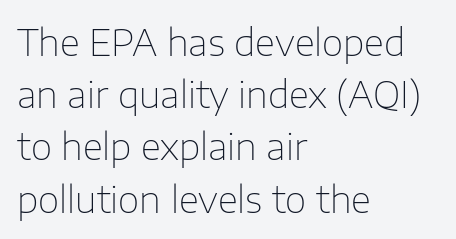
This sample uses a sans-serif face. Honestly, there is no underline to notice here at all. Short and long lines alike share a common starting point at left. Character widths vary here, with narrow letters taking less room than wide ones.
